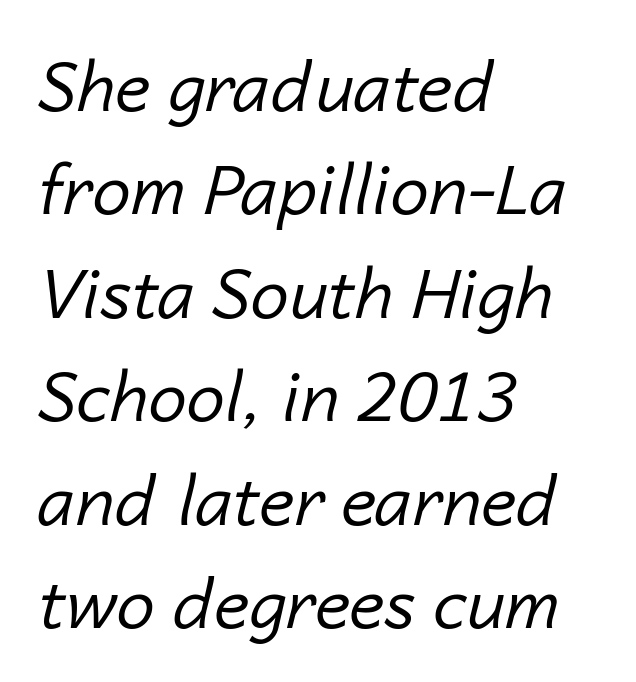
Check the space under the baseline: it is left empty. The letters look calm and open, with moderate or lighter stems. The type is set solid horizontally, with unmodified tracking. A normal amount of white space separates one row of letters from the next.
